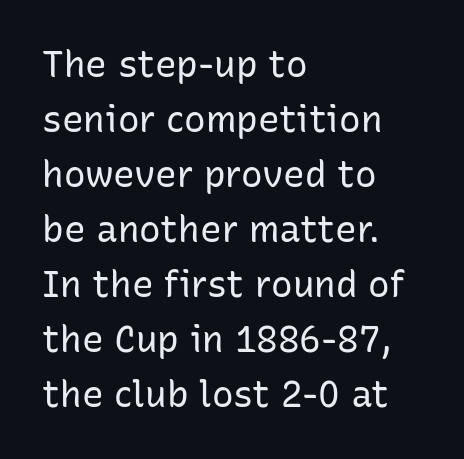
{"serif": "no", "italic": "no", "bold": "no", "weight": "regular", "width": "normal", "stroke_contrast": "low", "x_height": "medium", "monospaced": "no", "underline": "no", "align": "left", "line_spacing": "normal", "line_spacing_ratio": 1.53, "letter_spacing": "normal", "letter_spacing_em": 0.0, "glyph_px": 36}
